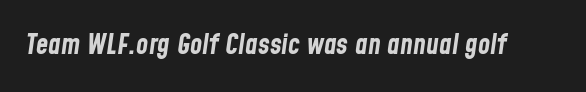
Q: Is the text bold? A: Yes.
Q: Is the text italic (slanted)? A: Yes, it leans right by about 8 degrees.
Q: Is the text underlined? A: No.
Q: Is the spacing between letters normal or unusually wide? A: Normal.
Q: Width (condensed, normal, or wide)? A: Condensed.
Q: Stroke contrast? A: Low.
Q: x-height? A: Medium.
Q: Monospaced? A: No.
